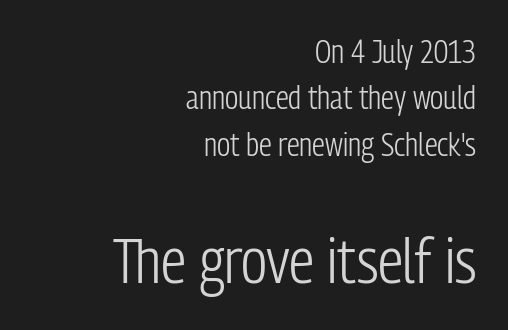
Q: Is the text bold? A: No.
Q: Is the text italic (slanted)? A: No, it is upright.
Q: Is the typeface a serif or a sans-serif typeface? A: Sans-serif.
Q: Is the text underlined? A: No.
Q: How is the paragraph aligned? A: Right-aligned.
Q: Is the spacing between letters normal or unusually wide? A: Normal.
Q: Is the spacing between lines tight, normal or loose? A: Normal.
Q: Which block of text is set in a larger size, the first (top) or the second (bottom)? A: The second (bottom) one.
Q: Width (condensed, normal, or wide)? A: Condensed.
Q: Stroke contrast? A: Low.
Q: x-height? A: Medium.
Q: Monospaced? A: No.
